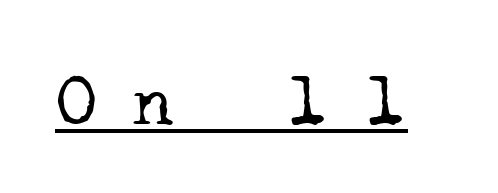
Look at the tracking — it's clearly loosened, letters drifting apart. Students, observe the line beneath the letters — that is underlining. Is this a sans? No — the strokes have serifs. The weight would be labelled regular, book, light, or lighter still. The letters march in equal steps, a hallmark of fixed-pitch type.
